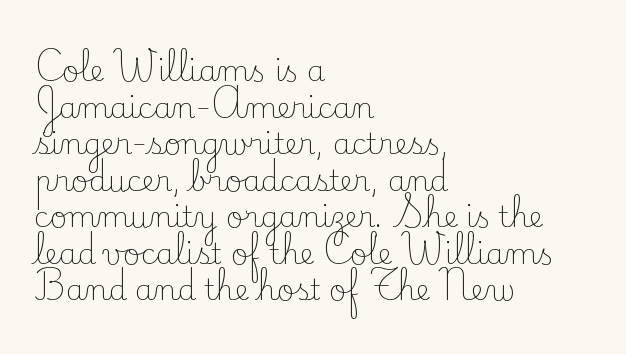
Q: Is the text bold? A: No.
Q: Is the text italic (slanted)? A: No, it is upright.
Q: Is the typeface a serif or a sans-serif typeface? A: Serif.
Q: Is the text underlined? A: No.
Q: How is the paragraph aligned? A: Left-aligned.
Q: Is the spacing between letters normal or unusually wide? A: Normal.
Q: Is the spacing between lines tight, normal or loose? A: Normal.
Q: Width (condensed, normal, or wide)? A: Normal.
Q: Stroke contrast? A: Low.
Q: x-height? A: Small.
Q: Monospaced? A: No.
